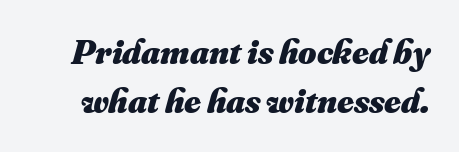
The image shows 35 px heavy type; set normal line spacing (1.41x), normal letter spacing, not underlined; medium stroke contrast and a small x-height.
